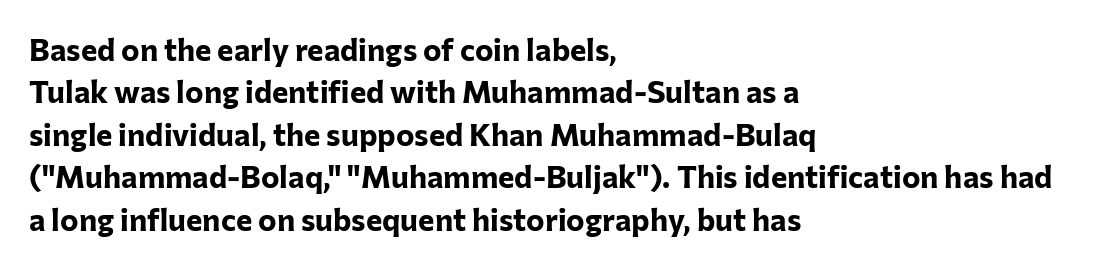
The setting favours the left margin, as ordinary paragraphs usually do. Reading down the column, the eye jumps a familiar distance to each next line. Each letter keeps its own natural width here, so spacing adapts to shape. The lettering stays uniformly vertical, giving the passage a roman look.
